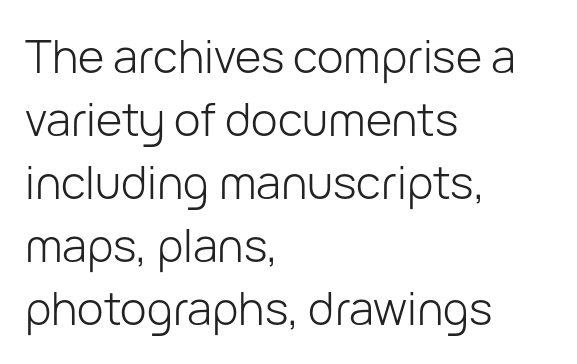
The image shows 45 px light sans-serif type, upright; set left-aligned, normal line spacing (1.4x), normal letter spacing, not underlined; low stroke contrast and a medium x-height.
